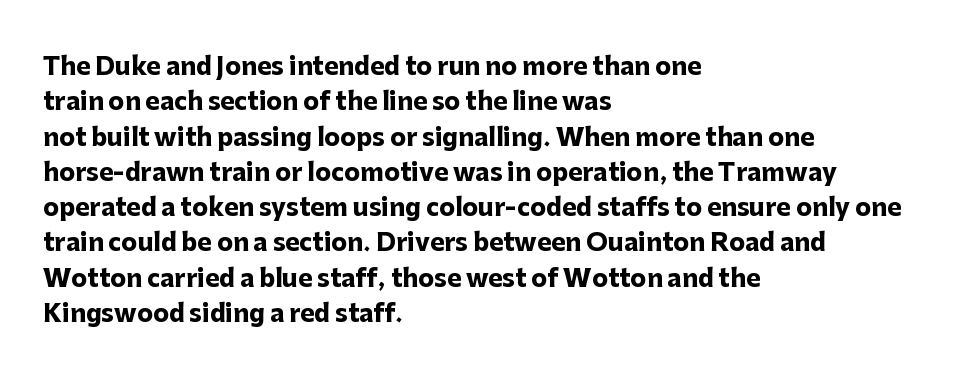
The baseline area is clear. Rendered with straight, roman letterforms. The face used here has the dense, thick strokes of a bold. One-word summary of the alignment: left.
